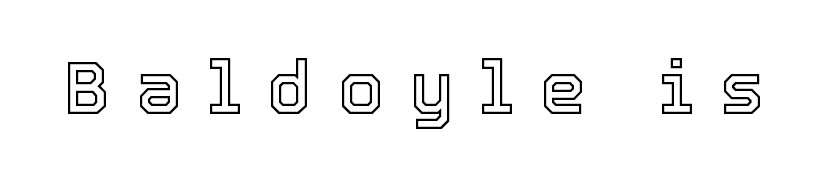
The image shows 73 px text type, upright; set unusually wide letter spacing (+0.36 em), not underlined; a medium x-height.
